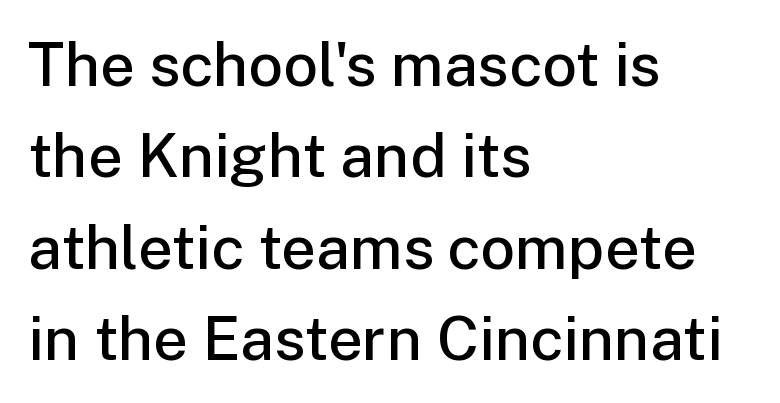
Q: Is the text bold? A: Semi-bold.
Q: Is the text italic (slanted)? A: No, it is upright.
Q: Is the typeface a serif or a sans-serif typeface? A: Sans-serif.
Q: Is the text underlined? A: No.
Q: How is the paragraph aligned? A: Left-aligned.
Q: Is the spacing between letters normal or unusually wide? A: Normal.
Q: Is the spacing between lines tight, normal or loose? A: Normal.
Q: Width (condensed, normal, or wide)? A: Normal.
Q: Stroke contrast? A: Low.
Q: x-height? A: Medium.
Q: Monospaced? A: No.
